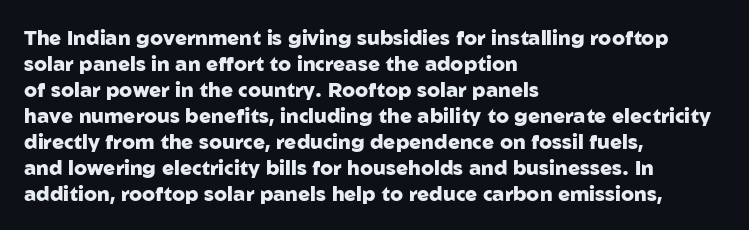
The image shows 20 px bold type, upright; set left-aligned, normal line spacing (1.3x), normal letter spacing, not underlined.
